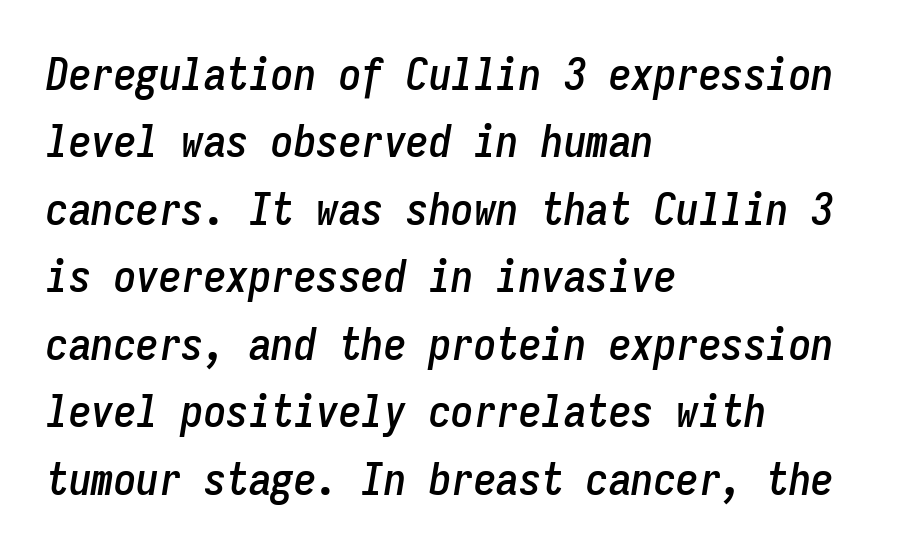
Q: Is the text italic (slanted)? A: Yes, it leans right by about 9 degrees.
Q: Is the text underlined? A: No.
Q: How is the paragraph aligned? A: Left-aligned.
Q: Is the spacing between letters normal or unusually wide? A: Normal.
Q: Is the spacing between lines tight, normal or loose? A: Normal.
Q: Width (condensed, normal, or wide)? A: Condensed.
Q: Stroke contrast? A: Low.
Q: x-height? A: Medium.
Q: Monospaced? A: Yes.
